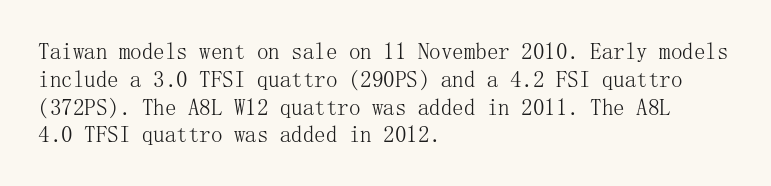
Q: Is the text bold? A: No.
Q: Is the text italic (slanted)? A: No, it is upright.
Q: Is the text underlined? A: No.
Q: How is the paragraph aligned? A: Left-aligned.
Q: Is the spacing between letters normal or unusually wide? A: Normal.
